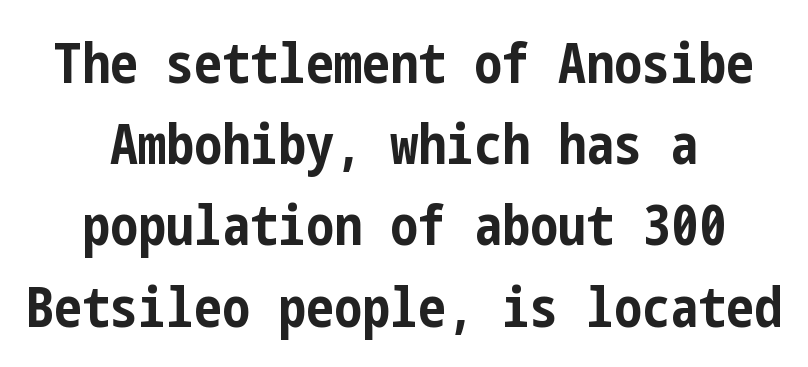
Q: Is the text bold? A: Yes.
Q: Is the text italic (slanted)? A: No, it is upright.
Q: Is the typeface a serif or a sans-serif typeface? A: Sans-serif.
Q: Is the text underlined? A: No.
Q: How is the paragraph aligned? A: Centered.
Q: Is the spacing between letters normal or unusually wide? A: Normal.
Q: Is the spacing between lines tight, normal or loose? A: Normal.
Q: Width (condensed, normal, or wide)? A: Condensed.
Q: Stroke contrast? A: Low.
Q: x-height? A: Medium.
